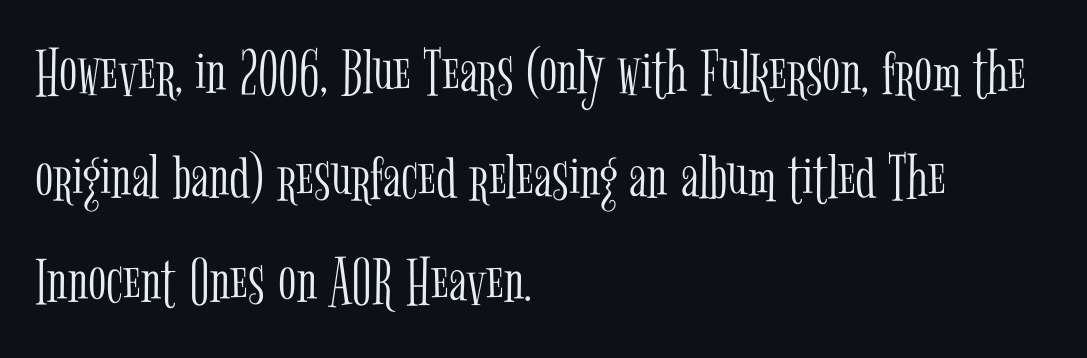
The image shows 67 px light, condensed serif type, upright; set left-aligned, normal line spacing (1.56x), normal letter spacing, not underlined; low stroke contrast and a medium x-height.
